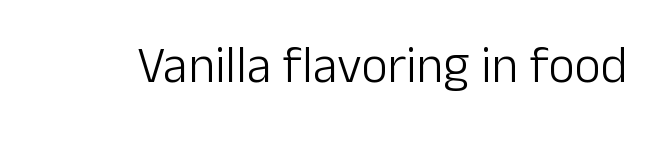
The image shows 51 px light sans-serif type, upright; set normal letter spacing, not underlined; low stroke contrast and a medium x-height.
